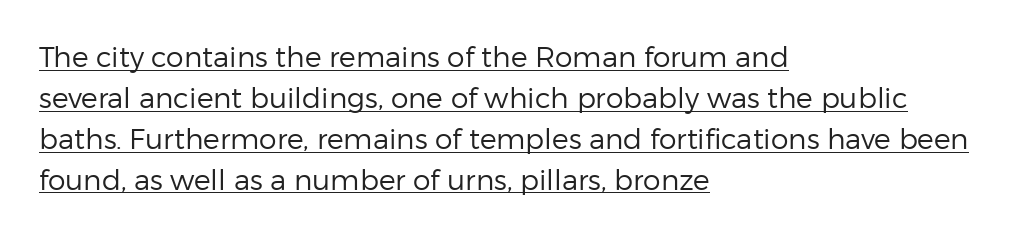
{"serif": "no", "italic": "no", "bold": "no", "weight": "regular", "width": "normal", "stroke_contrast": "low", "x_height": "medium", "monospaced": "no", "underline": "yes", "align": "left", "line_spacing": "normal", "line_spacing_ratio": 1.46, "letter_spacing": "normal", "letter_spacing_em": 0.0, "glyph_px": 28}
